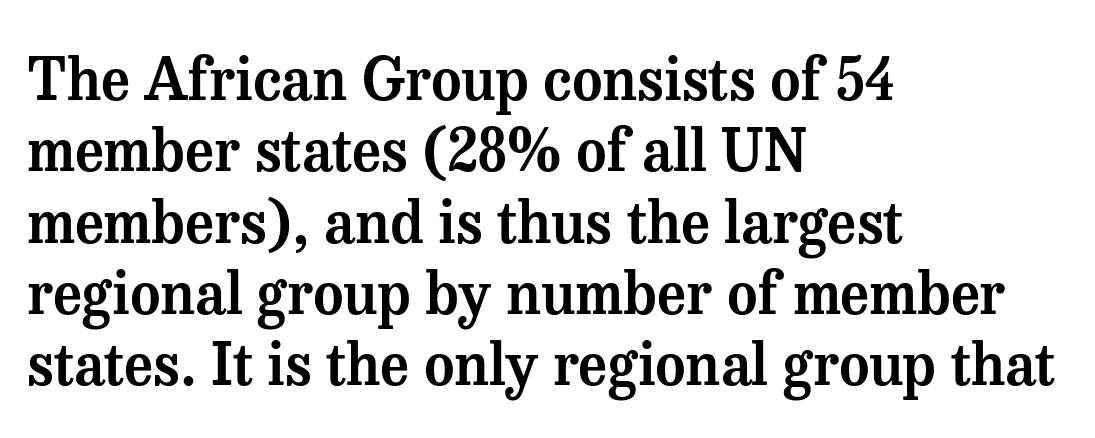
{"serif": "yes", "italic": "no", "width": "normal", "stroke_contrast": "medium", "x_height": "medium", "monospaced": "no", "underline": "no", "align": "left", "line_spacing_ratio": 1.23, "letter_spacing": "normal", "letter_spacing_em": 0.0, "glyph_px": 58}
